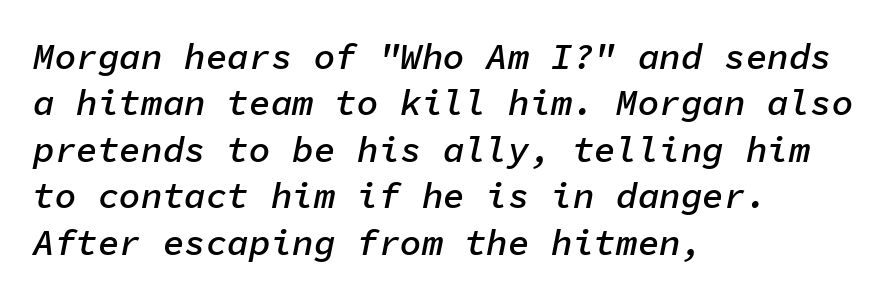
The image shows 36 px semibold type, italic (leaning right), monospaced; set left-aligned, normal line spacing (1.29x), normal letter spacing, not underlined; low stroke contrast and a medium x-height.
